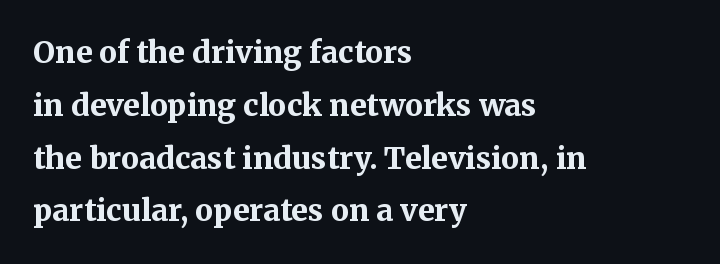
{"serif": "yes", "italic": "no", "bold": "yes", "weight": "bold", "width": "normal", "stroke_contrast": "medium", "x_height": "medium", "monospaced": "no", "underline": "no", "align": "left", "line_spacing_ratio": 1.76, "letter_spacing": "normal", "letter_spacing_em": 0.0, "glyph_px": 30}
